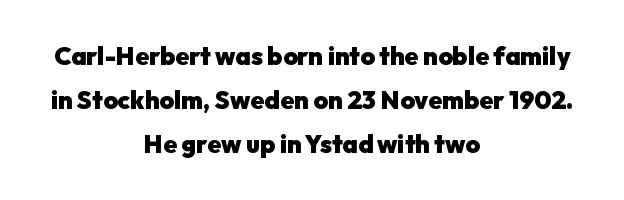
The image shows 25 px bold type, upright; set centered, line spacing 1.76x, normal letter spacing, not underlined.
